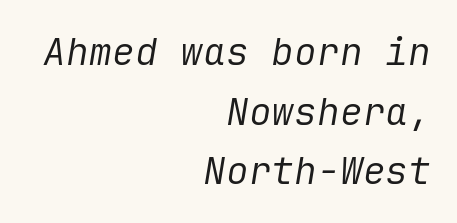
{"italic": "yes", "lean": "right", "slant_degrees": 9, "bold": "no", "weight": "regular", "width": "normal", "stroke_contrast": "low", "x_height": "medium", "underline": "no", "align": "right", "line_spacing": "normal", "line_spacing_ratio": 1.57, "letter_spacing": "normal", "letter_spacing_em": 0.0, "glyph_px": 38}
